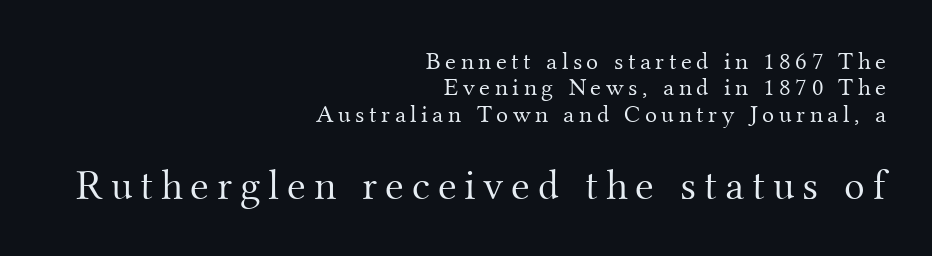
{"serif": "yes", "italic": "no", "bold": "no", "weight": "light", "width": "normal", "stroke_contrast": "medium", "x_height": "small", "monospaced": "no", "underline": "no", "align": "right", "line_spacing": "tight", "line_spacing_ratio": 1.06, "larger_block": "second", "size_ratio": 1.72, "glyph_px": 43}
